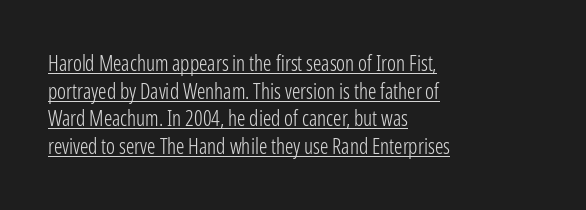
The image shows 21 px text type, upright; set left-aligned, normal line spacing (1.32x), normal letter spacing, underlined.
